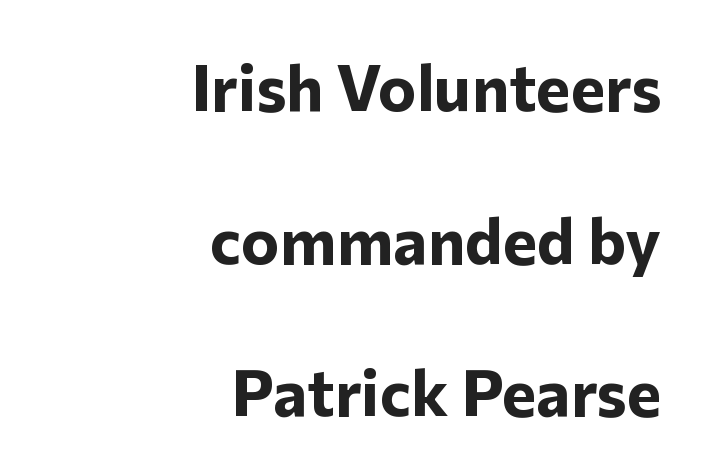
Q: Is the text bold? A: Yes.
Q: Is the text italic (slanted)? A: No, it is upright.
Q: Is the typeface a serif or a sans-serif typeface? A: Sans-serif.
Q: Is the text underlined? A: No.
Q: How is the paragraph aligned? A: Right-aligned.
Q: Is the spacing between letters normal or unusually wide? A: Normal.
Q: Is the spacing between lines tight, normal or loose? A: Loose.
Q: Width (condensed, normal, or wide)? A: Normal.
Q: Stroke contrast? A: Low.
Q: x-height? A: Medium.
Q: Monospaced? A: No.
